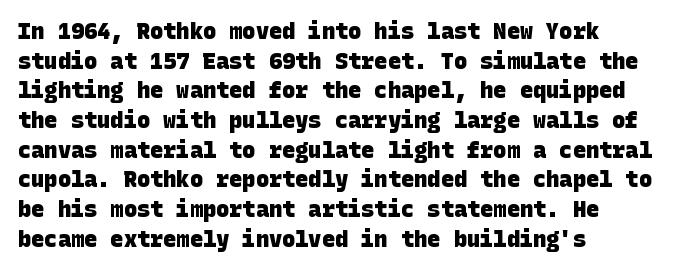
The image shows 22 px bold type; set left-aligned, normal line spacing (1.35x), normal letter spacing, not underlined.
